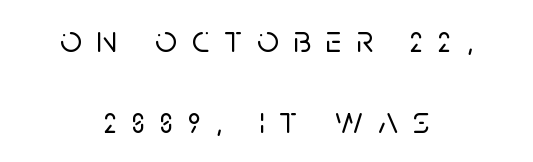
{"serif": "no", "italic": "no", "width": "normal", "stroke_contrast": "low", "x_height": "large", "monospaced": "no", "underline": "no", "align": "center", "line_spacing": "loose", "line_spacing_ratio": 2.12, "letter_spacing": "wide", "letter_spacing_em": 0.39, "glyph_px": 38}
